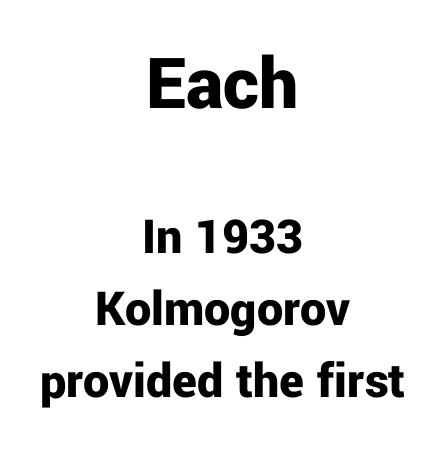
{"serif": "no", "italic": "no", "bold": "yes", "weight": "bold", "width": "normal", "stroke_contrast": "low", "x_height": "medium", "monospaced": "no", "underline": "no", "align": "center", "line_spacing": "normal", "line_spacing_ratio": 1.38, "letter_spacing": "normal", "letter_spacing_em": 0.0, "larger_block": "first", "size_ratio": 1.5, "glyph_px": 78}
